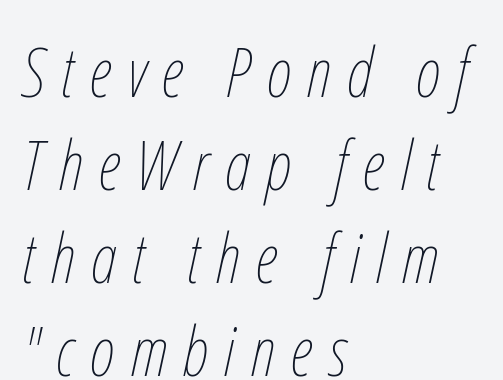
Q: Is the text bold? A: No.
Q: Is the text italic (slanted)? A: Yes, it leans right by about 12 degrees.
Q: Is the text underlined? A: No.
Q: How is the paragraph aligned? A: Left-aligned.
Q: Is the spacing between letters normal or unusually wide? A: Unusually wide.
Q: Is the spacing between lines tight, normal or loose? A: Normal.
Q: Width (condensed, normal, or wide)? A: Condensed.
Q: Stroke contrast? A: Low.
Q: x-height? A: Medium.
Q: Monospaced? A: No.
